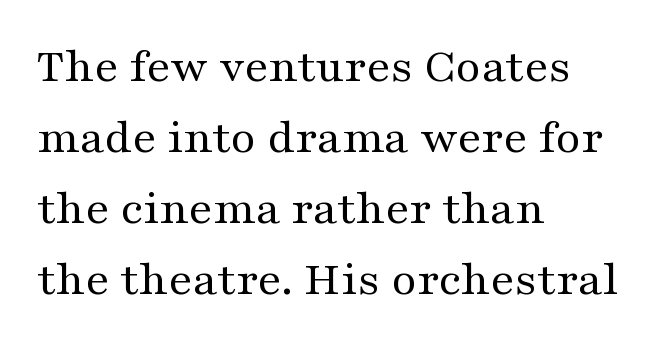
{"serif": "yes", "italic": "no", "bold": "no", "weight": "regular", "width": "wide", "stroke_contrast": "medium", "x_height": "medium", "monospaced": "no", "underline": "no", "align": "left", "line_spacing": "normal", "line_spacing_ratio": 1.45, "letter_spacing": "normal", "letter_spacing_em": 0.0, "glyph_px": 49}
